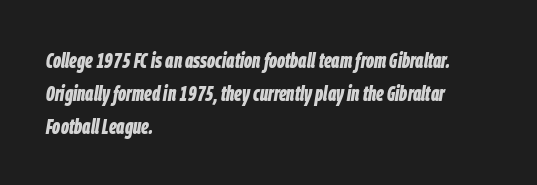
Inter-character spacing is left at the font's built-in metrics. Is there much room between lines? A standard amount, neither cramped nor airy. The passage shown leans; its letterforms are oblique. The passage shown is not underscored anywhere.
